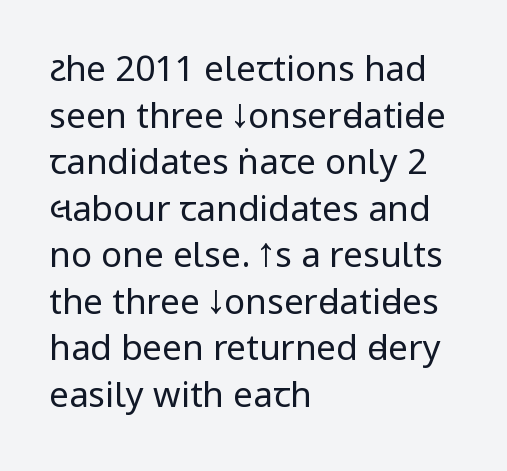
The image shows 35 px regular-weight, condensed sans-serif type, upright; set left-aligned, normal line spacing (1.33x), normal letter spacing, not underlined; low stroke contrast.
